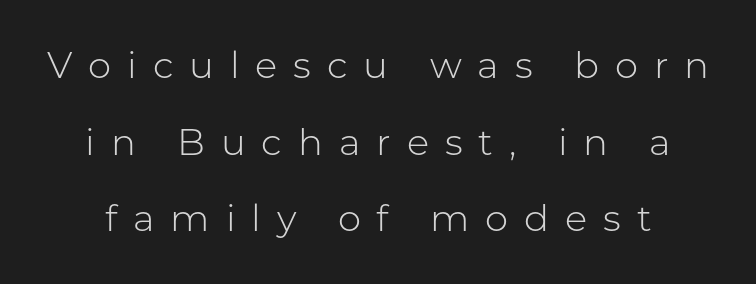
{"serif": "no", "italic": "no", "bold": "no", "weight": "light", "width": "normal", "stroke_contrast": "low", "x_height": "medium", "monospaced": "no", "underline": "no", "line_spacing": "loose", "line_spacing_ratio": 2.07, "letter_spacing": "wide", "letter_spacing_em": 0.43, "glyph_px": 37}
